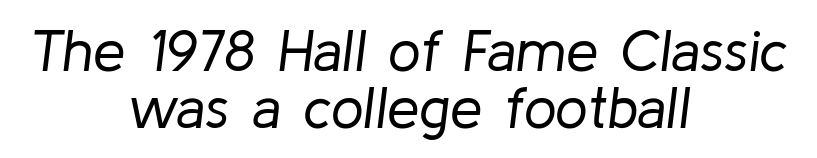
The image shows 58 px regular-weight type, italic (leaning right); set centered, tight line spacing (0.99x), normal letter spacing, not underlined; low stroke contrast and a medium x-height.
